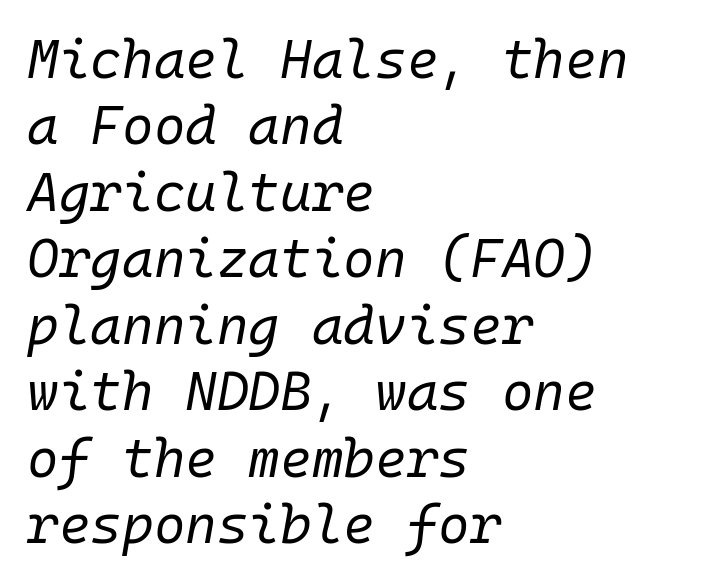
Letters rest on an invisible, unmarked baseline. Stems here are at most as thick as an everyday book face. The letters march in equal steps, a hallmark of fixed-pitch type. Default kerning and tracking; the words read as compact shapes.
